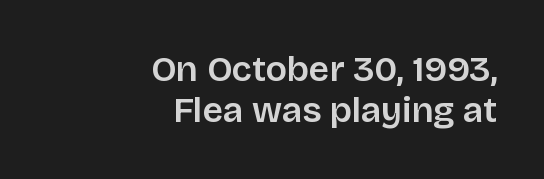
Q: Is the text bold? A: Semi-bold.
Q: Is the text italic (slanted)? A: No, it is upright.
Q: Is the typeface a serif or a sans-serif typeface? A: Sans-serif.
Q: Is the text underlined? A: No.
Q: How is the paragraph aligned? A: Right-aligned.
Q: Is the spacing between letters normal or unusually wide? A: Normal.
Q: Is the spacing between lines tight, normal or loose? A: Tight.
Q: Width (condensed, normal, or wide)? A: Normal.
Q: Stroke contrast? A: Low.
Q: x-height? A: Large.
Q: Monospaced? A: No.
